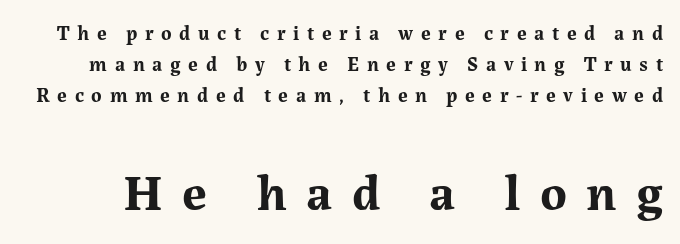
Q: Is the text bold? A: Yes.
Q: Is the text italic (slanted)? A: No, it is upright.
Q: Is the typeface a serif or a sans-serif typeface? A: Serif.
Q: Is the text underlined? A: No.
Q: Is the spacing between letters normal or unusually wide? A: Unusually wide.
Q: Is the spacing between lines tight, normal or loose? A: Normal.
Q: Which block of text is set in a larger size, the first (top) or the second (bottom)? A: The second (bottom) one.
Q: Width (condensed, normal, or wide)? A: Normal.
Q: Stroke contrast? A: Medium.
Q: x-height? A: Medium.
Q: Monospaced? A: No.
